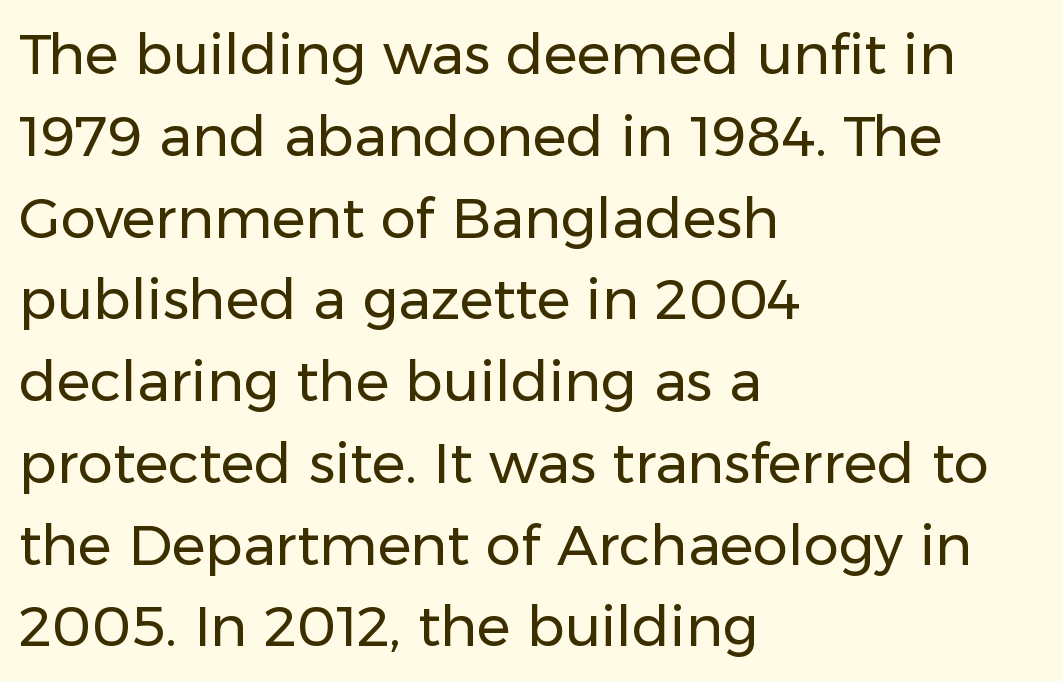
Q: Is the text bold? A: No.
Q: Is the text italic (slanted)? A: No, it is upright.
Q: Is the typeface a serif or a sans-serif typeface? A: Sans-serif.
Q: Is the text underlined? A: No.
Q: How is the paragraph aligned? A: Left-aligned.
Q: Is the spacing between letters normal or unusually wide? A: Normal.
Q: Is the spacing between lines tight, normal or loose? A: Normal.
Q: Width (condensed, normal, or wide)? A: Normal.
Q: Stroke contrast? A: Low.
Q: x-height? A: Medium.
Q: Monospaced? A: No.
